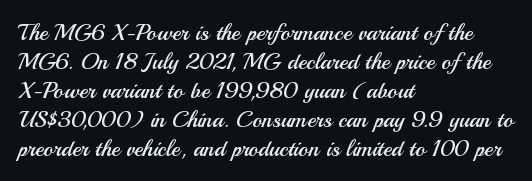
A typesetter would call this zero additional tracking. This block has exactly the height ordinary leading produces. Teacher's note: observe the even left margin — that is flush-left alignment. The area under the type is left untouched. This is not heavy type; no bold has been used.
